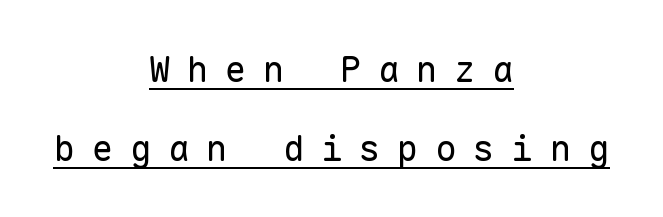
The image shows 36 px regular-weight sans-serif type, upright, monospaced; set centered, loose line spacing (2.19x), unusually wide letter spacing (+0.46 em), underlined; low stroke contrast and a medium x-height.
